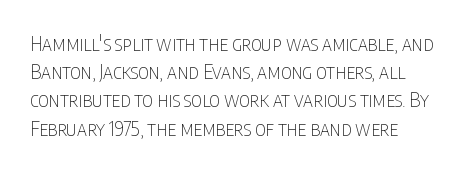
{"italic": "no", "bold": "no", "underline": "no", "align": "left", "line_spacing": "normal", "line_spacing_ratio": 1.41, "letter_spacing": "normal", "letter_spacing_em": 0.0, "glyph_px": 20}
